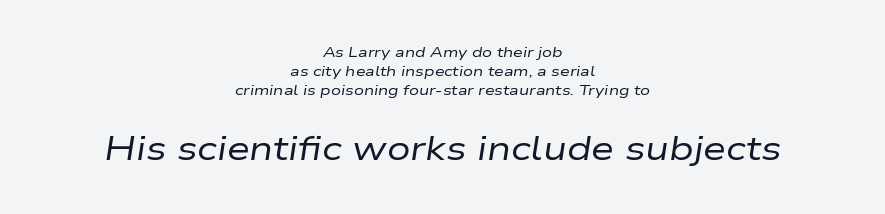
Q: Is the text bold? A: No.
Q: Is the text italic (slanted)? A: Yes, it leans right by about 9 degrees.
Q: Is the text underlined? A: No.
Q: How is the paragraph aligned? A: Centered.
Q: Is the spacing between letters normal or unusually wide? A: Normal.
Q: Is the spacing between lines tight, normal or loose? A: Normal.
Q: Which block of text is set in a larger size, the first (top) or the second (bottom)? A: The second (bottom) one.
Q: Width (condensed, normal, or wide)? A: Wide.
Q: Stroke contrast? A: Low.
Q: x-height? A: Medium.
Q: Monospaced? A: No.
